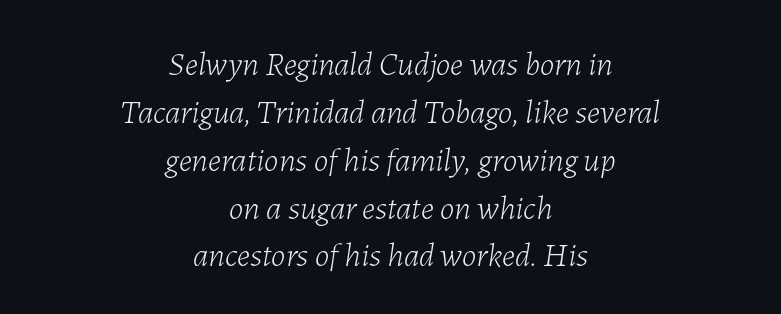
The image shows 33 px light type, italic (leaning right); set centered, normal line spacing (1.45x), normal letter spacing, not underlined; low stroke contrast and a medium x-height.
